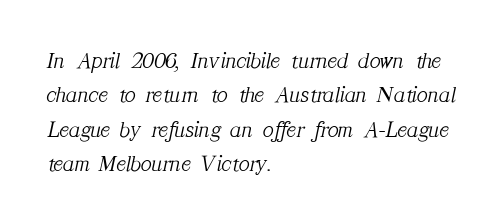
{"italic": "yes", "lean": "right", "slant_degrees": 12, "bold": "no", "underline": "no", "align": "left", "line_spacing": "normal", "line_spacing_ratio": 1.5, "letter_spacing": "normal", "letter_spacing_em": 0.0, "glyph_px": 23}
